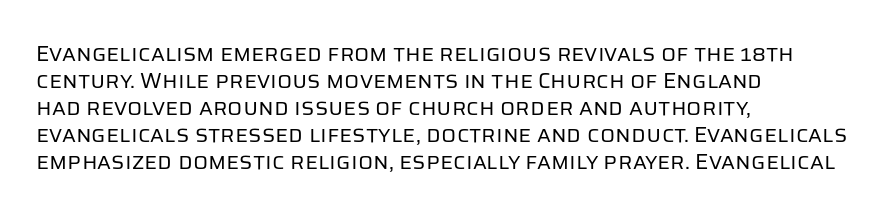
The image shows 22 px text type, upright; set left-aligned, line spacing 1.23x, normal letter spacing, not underlined.
